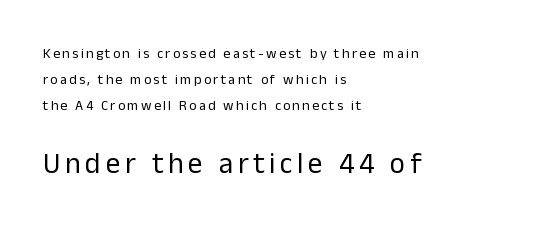
The typeface chosen for these lines omits serifs. Words float on clear page, feet unadorned. Horizontal alignment here is leftward, the default for most running prose. The face used here is proportionally spaced, like ordinary book or web type.
